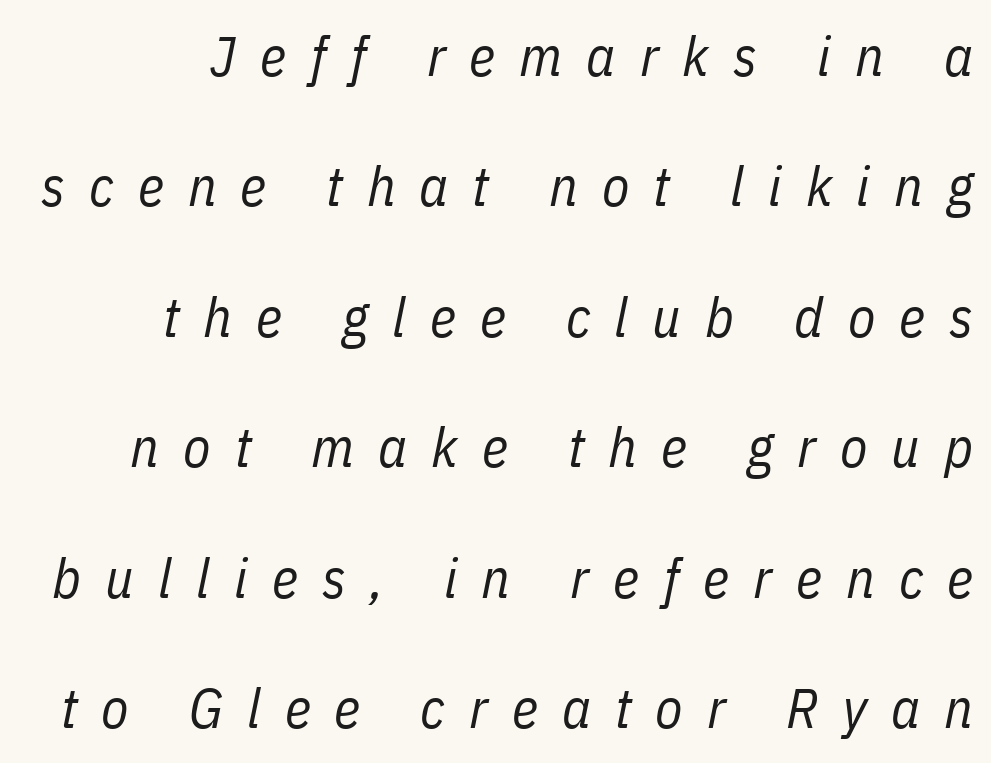
Heaviness? Minimal to ordinary, like unemphasized prose. Each letter keeps its own natural width here, so spacing adapts to shape. Just letters on the line, the space beneath them empty. Display-style spreading of the glyphs; the letterfit is very open. In terms of leading, this rendering errs on the spacious side. Posture: slanted.
